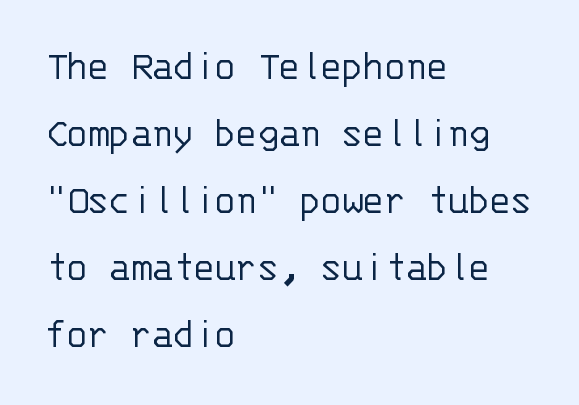
Stroke terminals: plain, sans-serif. Think of a typewriter: that constant character pitch is what you see here. Does the copy run flush right? No — it runs flush left. Rule under the text: the space is simply empty.
